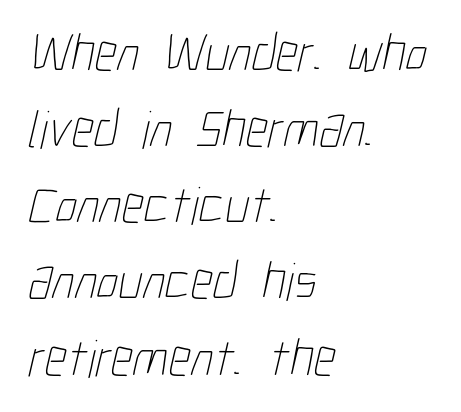
The weight tops out at a normal text grade. Underline: absent. Caption: multi-line text, flush left, ragged right. Character widths vary here, with narrow letters taking less room than wide ones. The letters sit at their default tracking, neither squeezed nor spread. In terms of leading, this rendering sits right in the middle.
